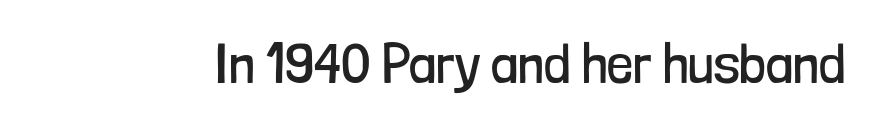
The image shows 57 px regular-weight, condensed sans-serif type, upright; set normal letter spacing, not underlined; low stroke contrast and a medium x-height.
